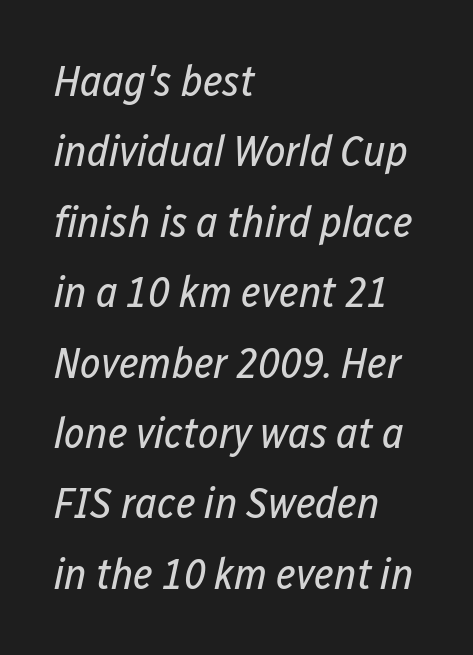
{"italic": "yes", "lean": "right", "slant_degrees": 12, "bold": "no", "weight": "regular", "width": "condensed", "stroke_contrast": "low", "x_height": "medium", "monospaced": "no", "underline": "no", "align": "left", "line_spacing": "normal", "line_spacing_ratio": 1.6, "letter_spacing": "normal", "letter_spacing_em": 0.0, "glyph_px": 44}
